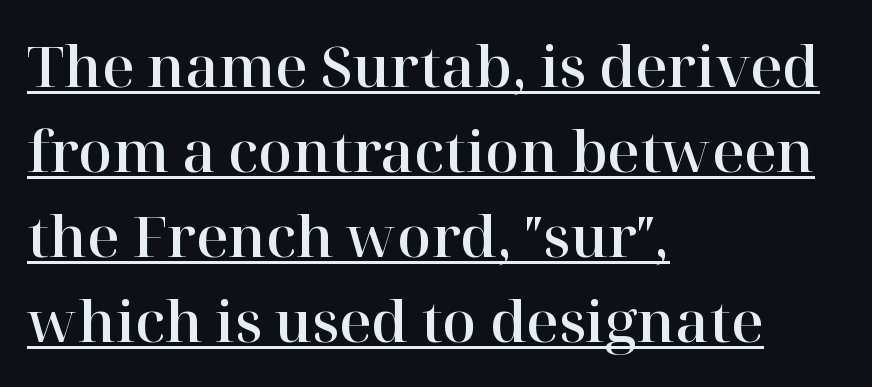
Q: Is the text italic (slanted)? A: No, it is upright.
Q: Is the typeface a serif or a sans-serif typeface? A: Serif.
Q: Is the text underlined? A: Yes.
Q: How is the paragraph aligned? A: Left-aligned.
Q: Is the spacing between letters normal or unusually wide? A: Normal.
Q: Is the spacing between lines tight, normal or loose? A: Normal.
Q: Width (condensed, normal, or wide)? A: Normal.
Q: Stroke contrast? A: High.
Q: x-height? A: Medium.
Q: Monospaced? A: No.
